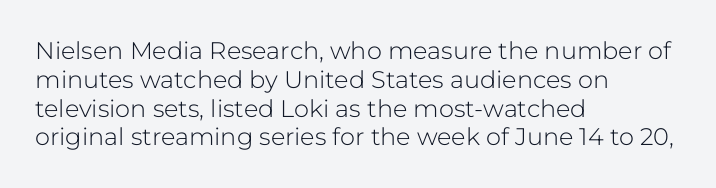
The image shows 24 px text type, upright; set left-aligned, line spacing 1.2x, normal letter spacing, not underlined.
